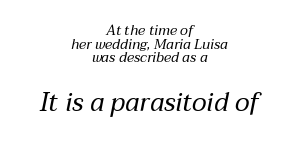
{"italic": "yes", "lean": "right", "slant_degrees": 12, "bold": "no", "underline": "no", "align": "center", "line_spacing": "tight", "line_spacing_ratio": 0.97, "letter_spacing": "normal", "letter_spacing_em": 0.0, "larger_block": "second", "size_ratio": 1.86, "glyph_px": 26}
